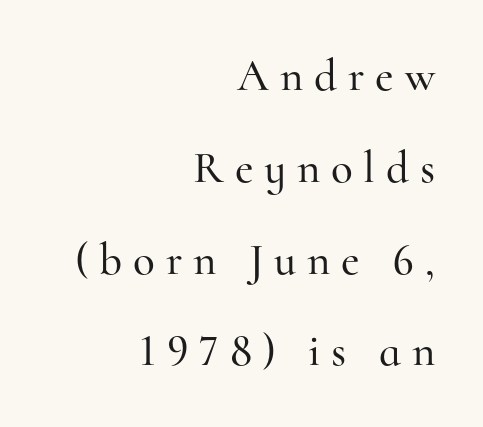
Short note: letters widely spaced. Yep, those are serifs on the letters. The area under the type is left untouched. These lines stand farther apart than default settings would place them. The letters advance in unequal steps, a hallmark of proportional type.
